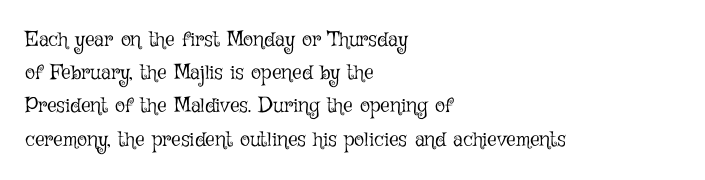
The image shows 21 px text type, upright; set left-aligned, normal line spacing (1.58x), normal letter spacing, not underlined.
